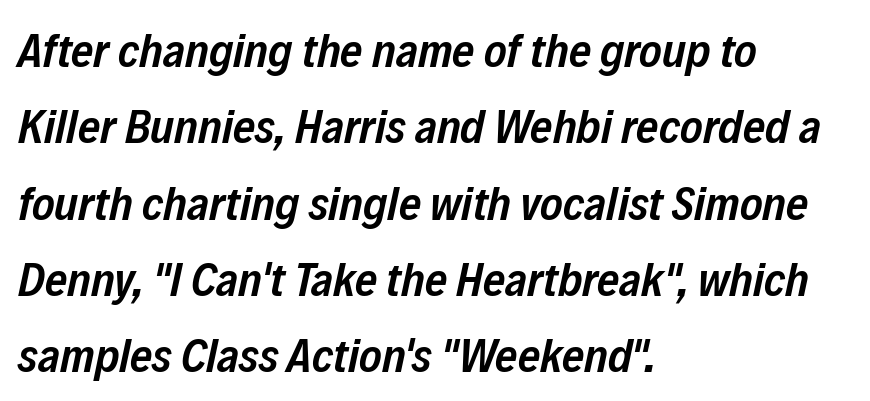
{"italic": "yes", "lean": "right", "slant_degrees": 12, "bold": "semi", "weight": "semibold", "width": "condensed", "stroke_contrast": "low", "x_height": "medium", "monospaced": "no", "underline": "no", "align": "left", "line_spacing": "normal", "line_spacing_ratio": 1.59, "letter_spacing": "normal", "letter_spacing_em": 0.0, "glyph_px": 48}
